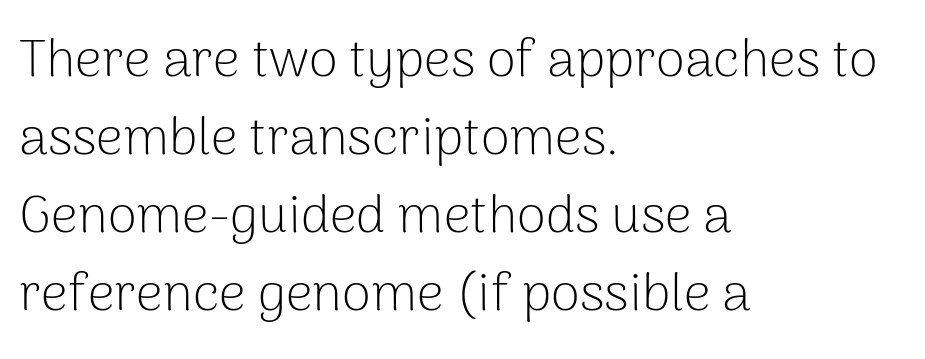
{"serif": "no", "italic": "no", "bold": "no", "weight": "light", "width": "normal", "stroke_contrast": "low", "x_height": "medium", "monospaced": "no", "underline": "no", "align": "left", "line_spacing": "normal", "line_spacing_ratio": 1.47, "letter_spacing": "normal", "letter_spacing_em": 0.0, "glyph_px": 53}
